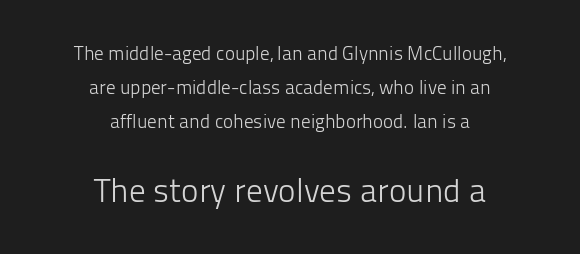
{"serif": "no", "italic": "no", "bold": "no", "weight": "light", "width": "normal", "stroke_contrast": "low", "x_height": "medium", "monospaced": "no", "underline": "no", "align": "center", "line_spacing_ratio": 1.79, "letter_spacing": "normal", "letter_spacing_em": 0.0, "larger_block": "second", "size_ratio": 1.74, "glyph_px": 33}
